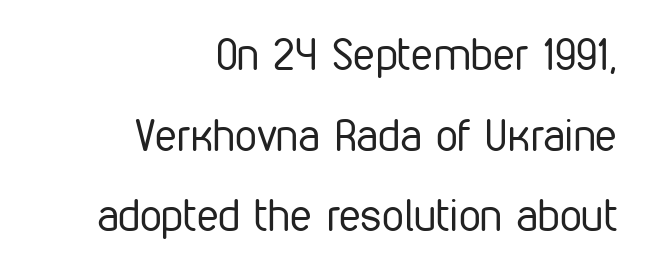
Here the designer chose a conventional face with non-uniform glyph widths. Here the glyphs are tracked normally, forming tight word shapes. The characters display no serif detailing; their extremities are plain. Check the space under the baseline: it is left empty.
